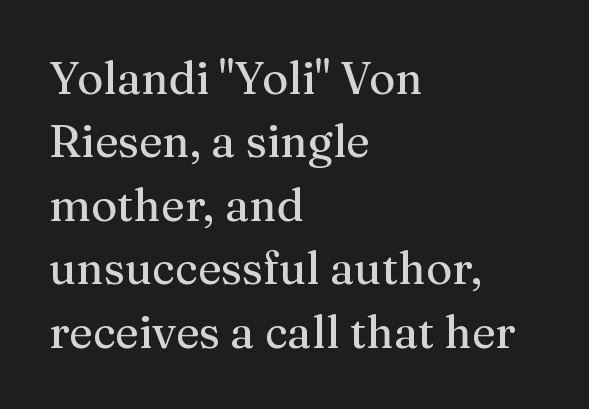
{"serif": "yes", "italic": "no", "width": "normal", "stroke_contrast": "medium", "x_height": "medium", "monospaced": "no", "underline": "no", "align": "left", "line_spacing": "normal", "line_spacing_ratio": 1.41, "letter_spacing": "normal", "letter_spacing_em": 0.0, "glyph_px": 45}
